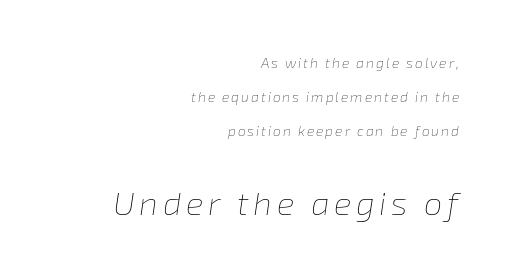
Q: Is the text bold? A: No.
Q: Is the text italic (slanted)? A: Yes, it leans right by about 8 degrees.
Q: Is the text underlined? A: No.
Q: How is the paragraph aligned? A: Right-aligned.
Q: Is the spacing between lines tight, normal or loose? A: Loose.
Q: Which block of text is set in a larger size, the first (top) or the second (bottom)? A: The second (bottom) one.
Q: Width (condensed, normal, or wide)? A: Normal.
Q: Stroke contrast? A: Low.
Q: x-height? A: Medium.
Q: Monospaced? A: No.
